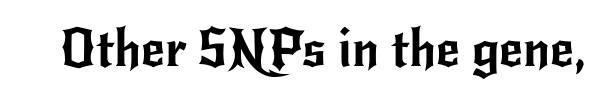
The image shows 52 px sans-serif type, upright; set normal letter spacing, not underlined; low stroke contrast and a small x-height.
